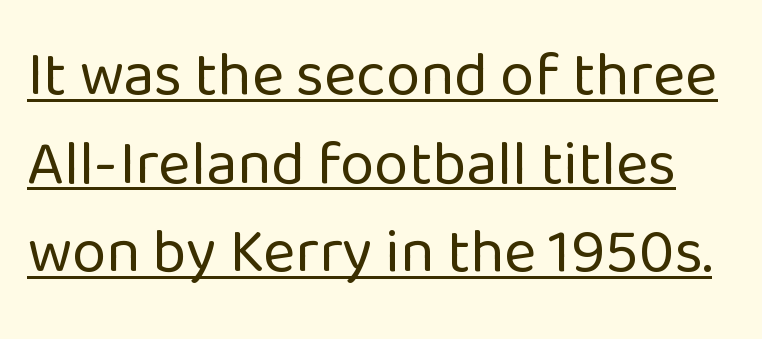
Q: Is the text bold? A: No.
Q: Is the text italic (slanted)? A: No, it is upright.
Q: Is the typeface a serif or a sans-serif typeface? A: Sans-serif.
Q: Is the text underlined? A: Yes.
Q: Is the spacing between letters normal or unusually wide? A: Normal.
Q: Is the spacing between lines tight, normal or loose? A: Normal.
Q: Width (condensed, normal, or wide)? A: Normal.
Q: Stroke contrast? A: Low.
Q: x-height? A: Medium.
Q: Monospaced? A: No.
